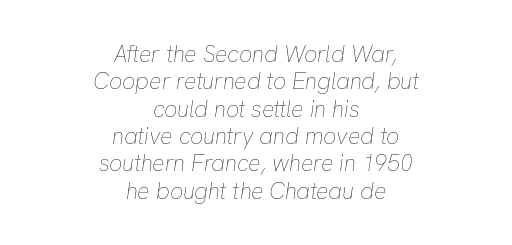
Q: Is the text bold? A: No.
Q: Is the text italic (slanted)? A: Yes, it leans right by about 8 degrees.
Q: Is the text underlined? A: No.
Q: How is the paragraph aligned? A: Centered.
Q: Is the spacing between letters normal or unusually wide? A: Normal.
